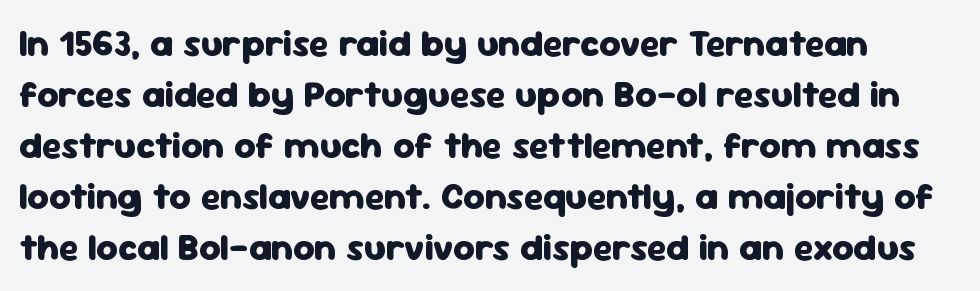
The strip under each line holds only bare page. A typesetter would mark this as roman, not italic. Stroke terminals: plain, sans-serif. Evenly set lines give the paragraph a standard silhouette. These words are printed bold, with thick strokes throughout. The rendering uses natural spacing where letterforms have individual widths.
